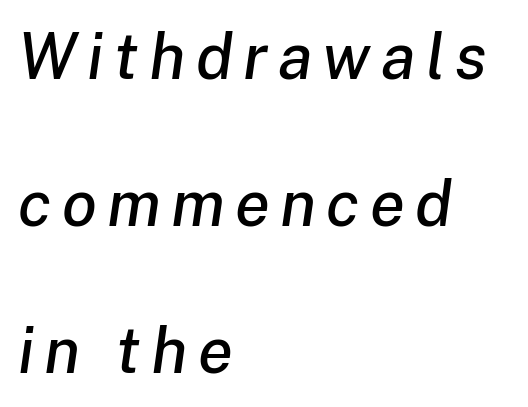
The image shows 64 px text type, italic (leaning right); set left-aligned, loose line spacing (2.3x), not underlined; low stroke contrast and a medium x-height.
